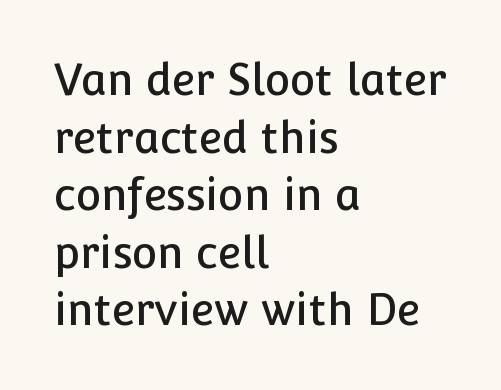
The image shows 43 px sans-serif type, upright; set left-aligned, normal line spacing (1.34x), normal letter spacing, not underlined; low stroke contrast and a medium x-height.
